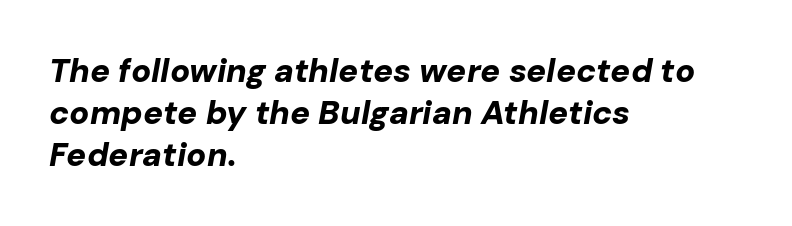
{"italic": "yes", "lean": "right", "slant_degrees": 10, "bold": "yes", "weight": "bold", "width": "normal", "stroke_contrast": "low", "x_height": "medium", "monospaced": "no", "underline": "no", "align": "left", "line_spacing": "normal", "line_spacing_ratio": 1.27, "letter_spacing": "normal", "letter_spacing_em": 0.0, "glyph_px": 33}
